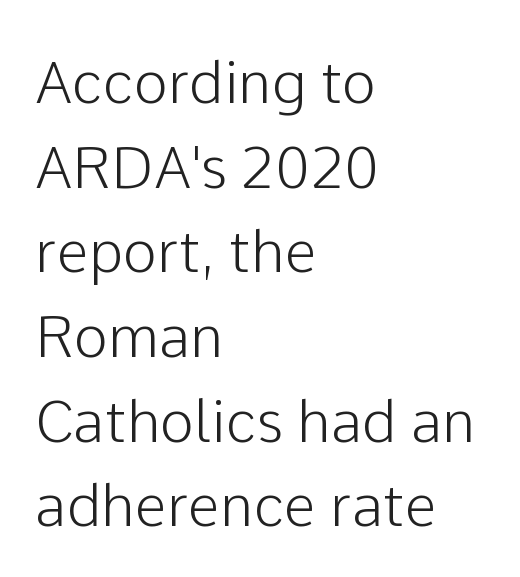
{"serif": "no", "italic": "no", "width": "normal", "stroke_contrast": "low", "x_height": "medium", "monospaced": "no", "underline": "no", "align": "left", "line_spacing": "normal", "line_spacing_ratio": 1.46, "letter_spacing": "normal", "letter_spacing_em": 0.0, "glyph_px": 58}
